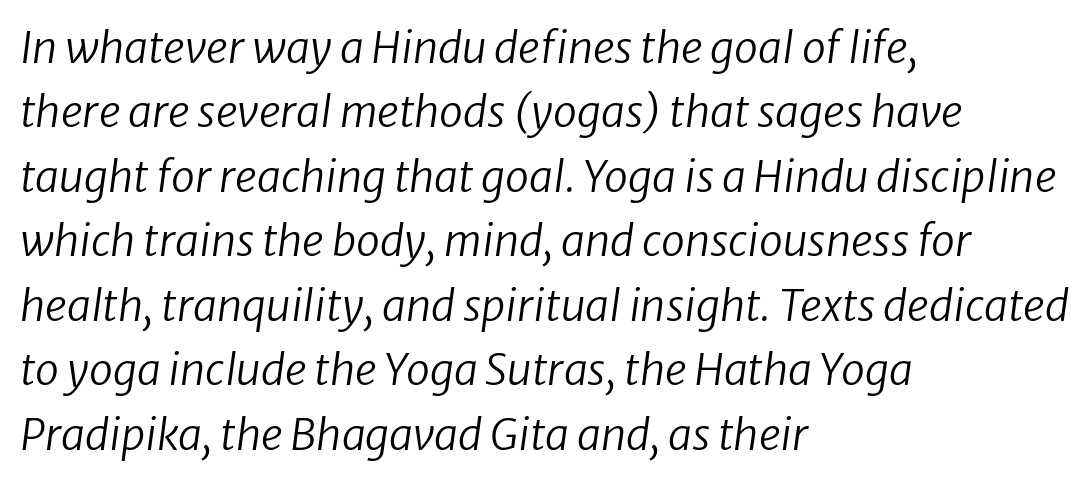
The image shows 43 px regular-weight sans-serif type; set left-aligned, normal line spacing (1.5x), normal letter spacing, not underlined; low stroke contrast and a medium x-height.
